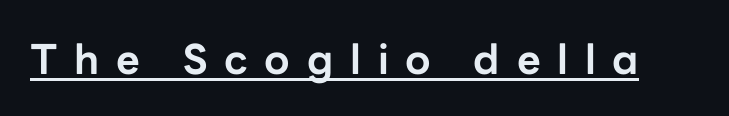
The image shows 41 px bold sans-serif type, upright; set unusually wide letter spacing (+0.41 em), underlined; low stroke contrast and a medium x-height.
